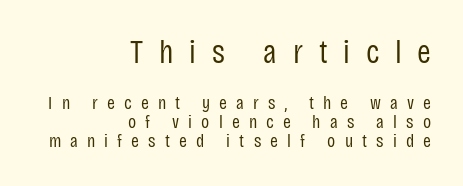
The image shows 33 px regular-weight, condensed sans-serif type, upright; set right-aligned, tight line spacing (1.0x), unusually wide letter spacing (+0.48 em), not underlined; the first (top) block is 1.74x larger; low stroke contrast and a large x-height.
